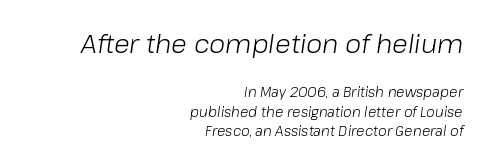
Bare-footed words on every line. The letters in the upper block stand taller than those in the block below. Typeset ragged left — the right edge is the straight one. The face looks like a standard text weight, possibly lighter. Style check: oblique.
